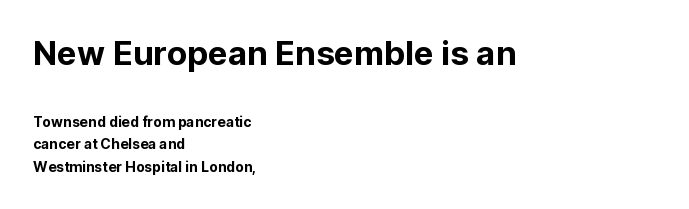
The ragged edge is on the right, which tells us the setting is flush left. Large over small — that's the arrangement of the two blocks here. The leading is moderate, giving the passage an even texture. Standard letterfit; no display-style spreading of the glyphs. What kind of face is this? One without serifs — a sans.
